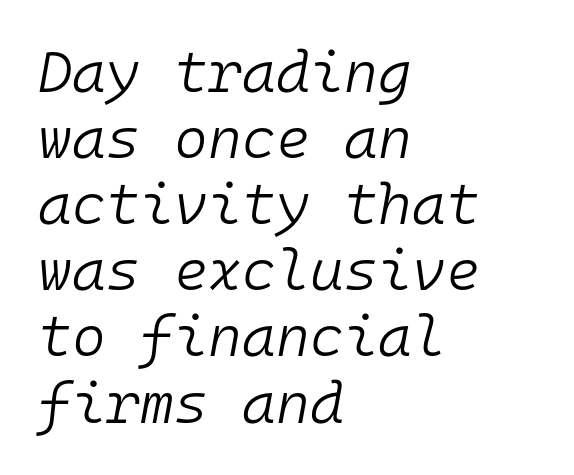
Q: Is the text bold? A: No.
Q: Is the text italic (slanted)? A: Yes, it leans right by about 10 degrees.
Q: Is the text underlined? A: No.
Q: How is the paragraph aligned? A: Left-aligned.
Q: Is the spacing between letters normal or unusually wide? A: Normal.
Q: Is the spacing between lines tight, normal or loose? A: Tight.
Q: Width (condensed, normal, or wide)? A: Normal.
Q: Stroke contrast? A: Low.
Q: x-height? A: Medium.
Q: Monospaced? A: Yes.
